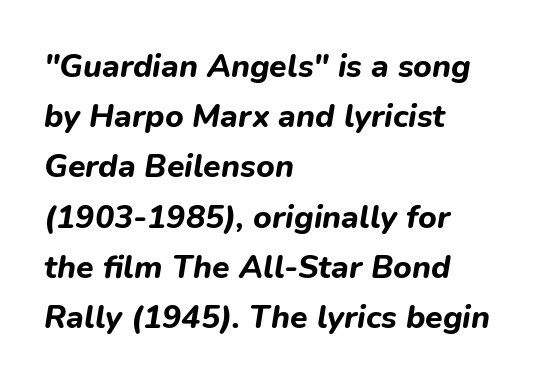
Here the designer chose a conventional face with non-uniform glyph widths. Each word holds together tightly as a unit, with standard inter-letter gaps. The compositor pushed each line to the left boundary. The space beneath each line is pristine and unruled. These lines carry a lot of weight — the face is fully bold.
